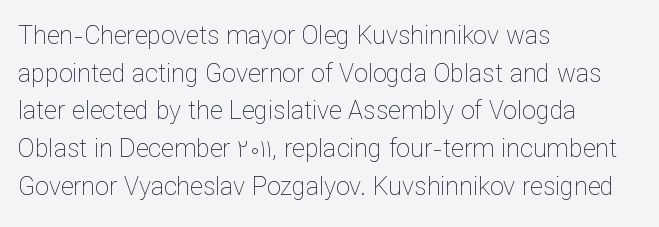
The face used here is rendered with its standard letterfit. Just letters on the line, the space beneath them empty. Caption: face not bold, strokes unweighted. Line spacing here is normal.
